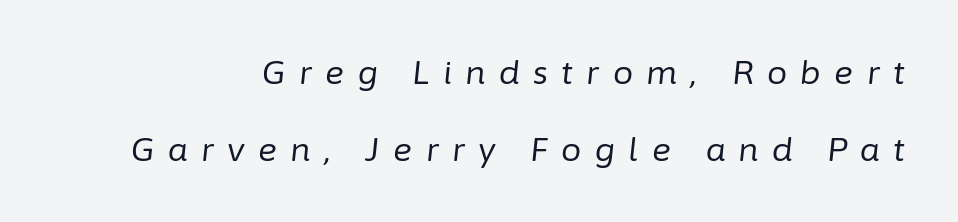
{"italic": "yes", "lean": "right", "slant_degrees": 6, "bold": "no", "weight": "regular", "width": "normal", "stroke_contrast": "low", "x_height": "medium", "monospaced": "no", "underline": "no", "line_spacing": "loose", "line_spacing_ratio": 2.4, "letter_spacing": "wide", "letter_spacing_em": 0.42, "glyph_px": 32}
